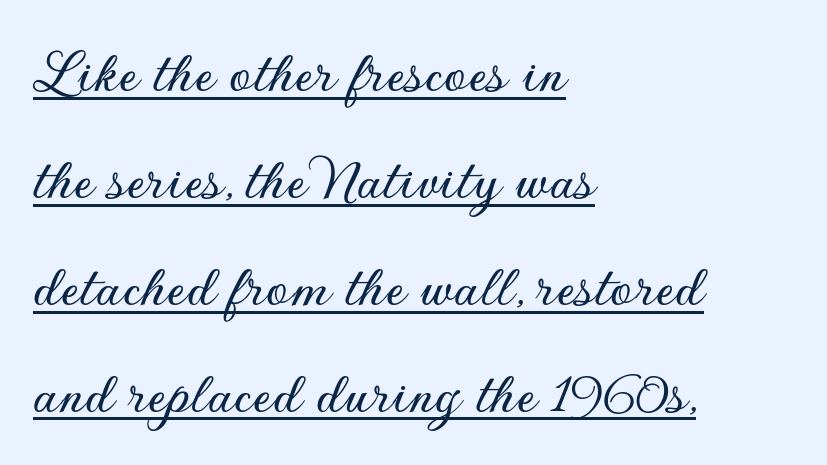
The image shows 64 px sans-serif type; set left-aligned, normal line spacing (1.67x), normal letter spacing, underlined; low stroke contrast and a small x-height.
